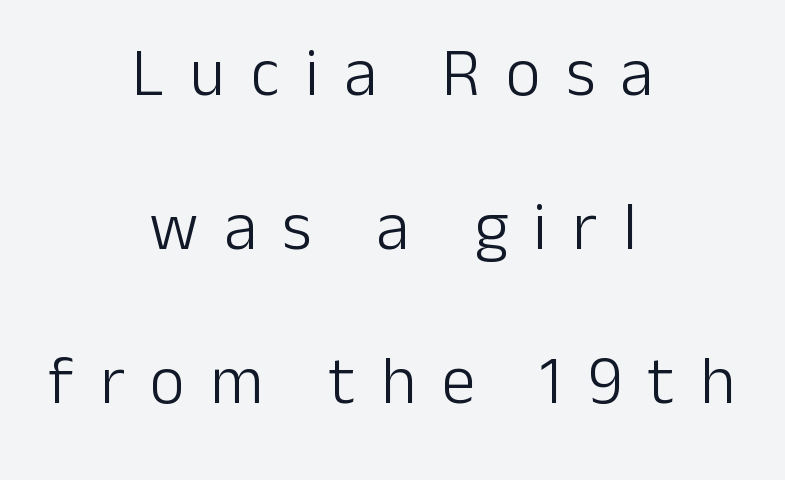
The passage shown is not bold in any degree. Each row of text sits above clean, open space. These lines are rendered in a variable-pitch font. Unlike italic type, these characters show no tilt at all.
